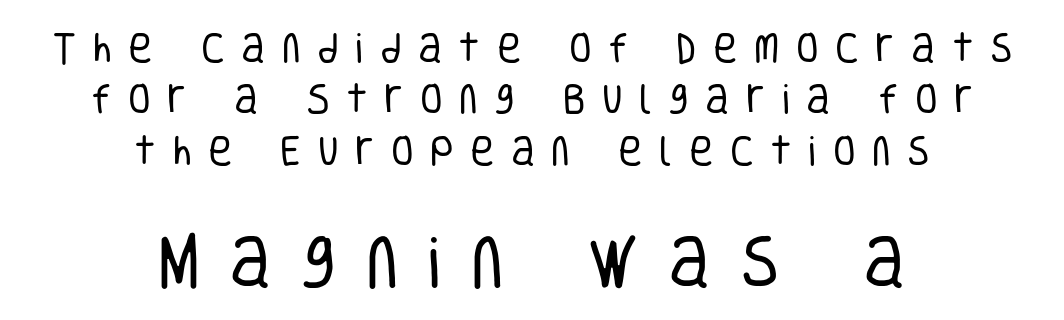
Q: Is the text bold? A: No.
Q: Is the text italic (slanted)? A: No, it is upright.
Q: Is the typeface a serif or a sans-serif typeface? A: Sans-serif.
Q: Is the text underlined? A: No.
Q: How is the paragraph aligned? A: Centered.
Q: Is the spacing between letters normal or unusually wide? A: Unusually wide.
Q: Is the spacing between lines tight, normal or loose? A: Normal.
Q: Which block of text is set in a larger size, the first (top) or the second (bottom)? A: The second (bottom) one.
Q: Width (condensed, normal, or wide)? A: Condensed.
Q: Stroke contrast? A: Low.
Q: x-height? A: Large.
Q: Monospaced? A: No.
